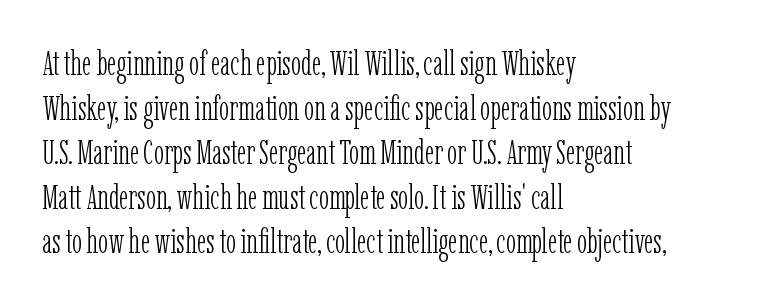
Q: Is the text bold? A: No.
Q: Is the text italic (slanted)? A: No, it is upright.
Q: Is the typeface a serif or a sans-serif typeface? A: Serif.
Q: Is the text underlined? A: No.
Q: How is the paragraph aligned? A: Left-aligned.
Q: Is the spacing between letters normal or unusually wide? A: Normal.
Q: Is the spacing between lines tight, normal or loose? A: Normal.
Q: Width (condensed, normal, or wide)? A: Condensed.
Q: Stroke contrast? A: Low.
Q: x-height? A: Medium.
Q: Monospaced? A: No.
